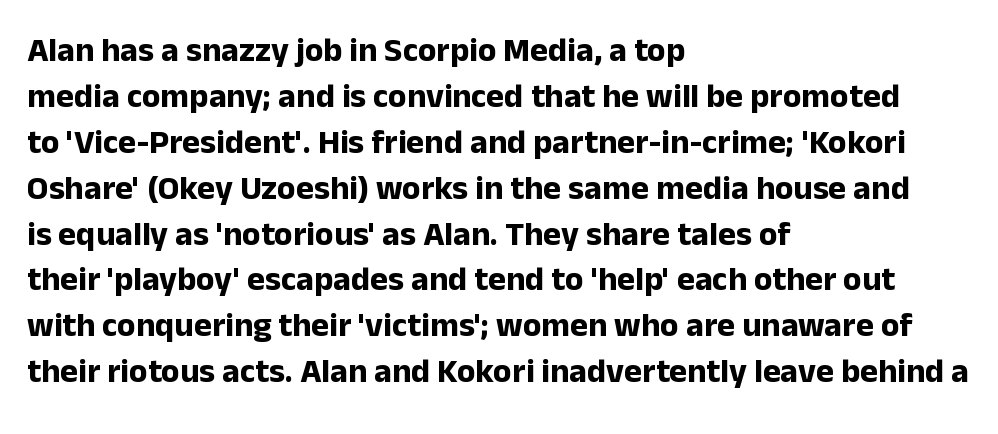
The image shows 34 px bold sans-serif type, upright; set left-aligned, normal line spacing (1.35x), normal letter spacing, not underlined; low stroke contrast and a medium x-height.
